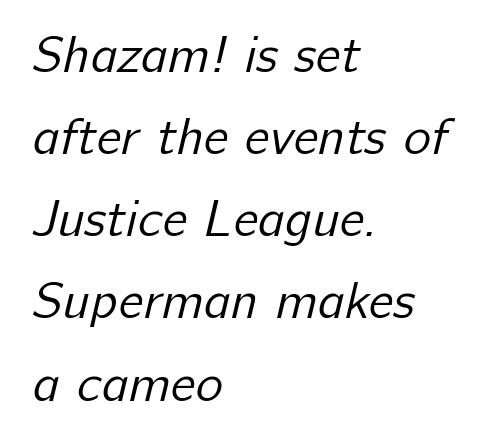
Q: Is the text bold? A: No.
Q: Is the typeface a serif or a sans-serif typeface? A: Sans-serif.
Q: Is the text underlined? A: No.
Q: How is the paragraph aligned? A: Left-aligned.
Q: Is the spacing between letters normal or unusually wide? A: Normal.
Q: Is the spacing between lines tight, normal or loose? A: Normal.
Q: Width (condensed, normal, or wide)? A: Normal.
Q: Stroke contrast? A: Low.
Q: x-height? A: Medium.
Q: Monospaced? A: No.
